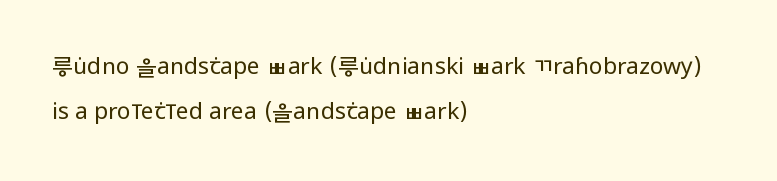
{"italic": "no", "bold": "no", "underline": "no", "align": "left", "line_spacing": "loose", "line_spacing_ratio": 1.94, "letter_spacing": "normal", "letter_spacing_em": 0.0, "glyph_px": 23}
